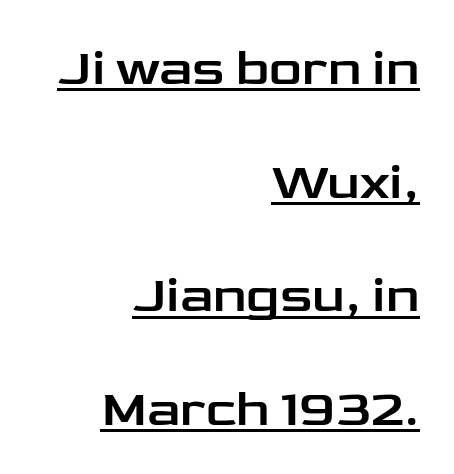
Q: Is the text italic (slanted)? A: No, it is upright.
Q: Is the typeface a serif or a sans-serif typeface? A: Sans-serif.
Q: Is the text underlined? A: Yes.
Q: How is the paragraph aligned? A: Right-aligned.
Q: Is the spacing between letters normal or unusually wide? A: Normal.
Q: Is the spacing between lines tight, normal or loose? A: Loose.
Q: Width (condensed, normal, or wide)? A: Wide.
Q: Stroke contrast? A: Low.
Q: x-height? A: Medium.
Q: Monospaced? A: No.
